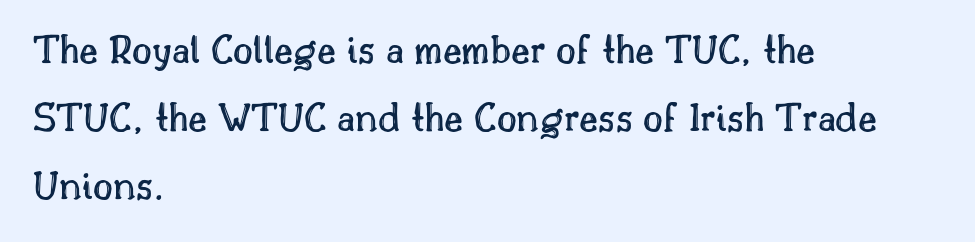
{"italic": "no", "width": "normal", "x_height": "small", "monospaced": "no", "underline": "no", "align": "left", "line_spacing": "normal", "line_spacing_ratio": 1.58, "letter_spacing": "normal", "letter_spacing_em": 0.0, "glyph_px": 43}
